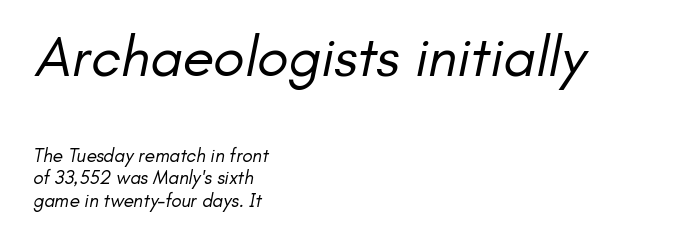
Q: Is the text bold? A: No.
Q: Is the typeface a serif or a sans-serif typeface? A: Sans-serif.
Q: Is the text underlined? A: No.
Q: How is the paragraph aligned? A: Left-aligned.
Q: Is the spacing between letters normal or unusually wide? A: Normal.
Q: Which block of text is set in a larger size, the first (top) or the second (bottom)? A: The first (top) one.
Q: Width (condensed, normal, or wide)? A: Normal.
Q: Stroke contrast? A: Low.
Q: x-height? A: Small.
Q: Monospaced? A: No.
